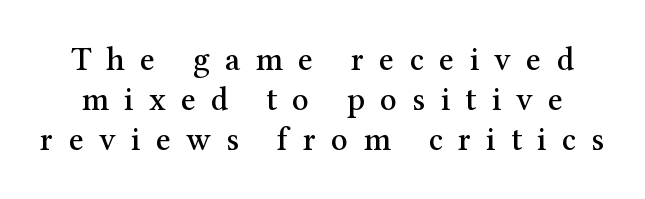
Does the lettering tilt? It doesn't — this is upright. This sample has the flowing, uneven cadence of proportional lettering. The words here are not underlined. The letters carry serifs — small finishing strokes at the ends of their stems. Observe the wide spacing: letters keep a clear distance from each other.
